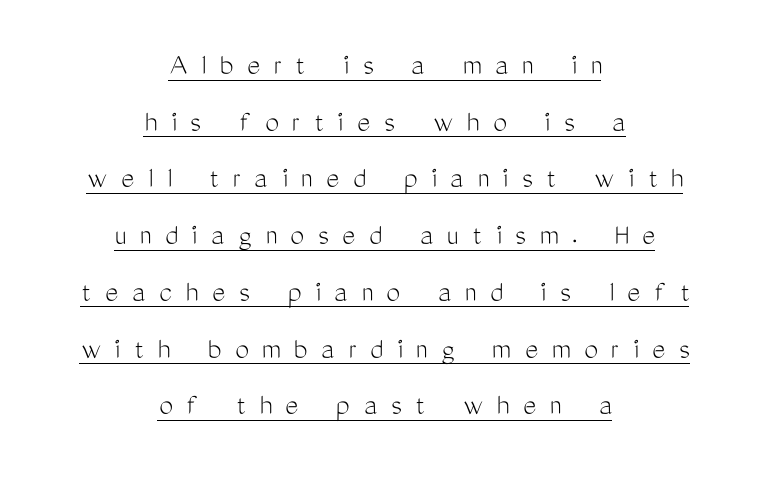
Looks like someone drew a line under every word here. Font category for this specimen: sans-serif. This is not heavy type; no bold has been used. These lines were composed using upright roman letters.
